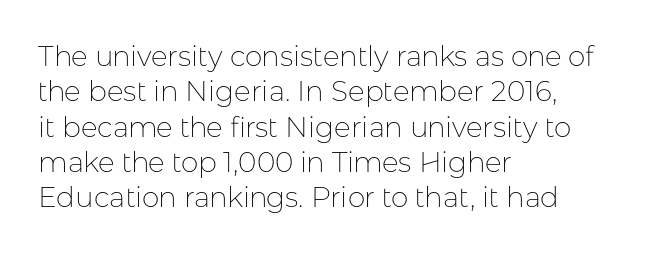
The rendering uses natural spacing where letterforms have individual widths. This sample uses an upright cut, with every glyph sitting square on the baseline. The glyphs in this specimen are sans serif. Check under the words: just untouched page. No extra tracking has been applied to these lines. Horizontally, the lines are justified to the leading edge only.
